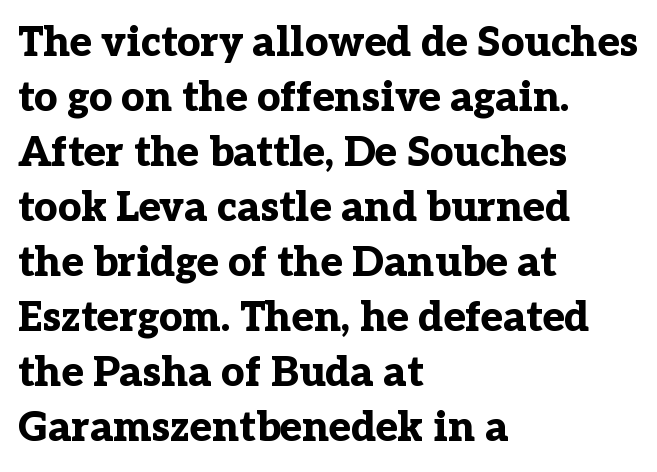
{"serif": "yes", "italic": "no", "bold": "yes", "weight": "bold", "width": "normal", "stroke_contrast": "low", "x_height": "medium", "monospaced": "no", "underline": "no", "align": "left", "line_spacing": "normal", "line_spacing_ratio": 1.34, "letter_spacing": "normal", "letter_spacing_em": 0.0, "glyph_px": 41}
